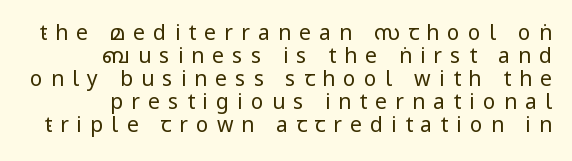
The image shows 21 px text type, upright; set right-aligned, tight line spacing (1.09x), unusually wide letter spacing (+0.39 em), not underlined.
